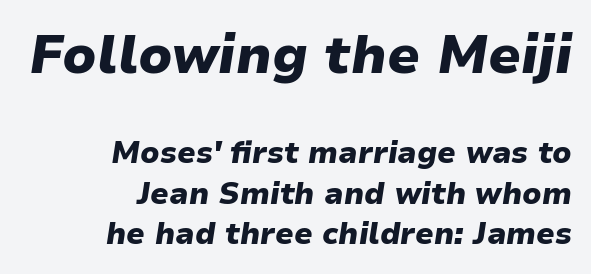
{"italic": "yes", "lean": "right", "slant_degrees": 9, "bold": "yes", "weight": "heavy", "width": "normal", "stroke_contrast": "low", "x_height": "medium", "monospaced": "no", "underline": "no", "align": "right", "line_spacing": "normal", "line_spacing_ratio": 1.34, "letter_spacing": "normal", "letter_spacing_em": 0.0, "larger_block": "first", "size_ratio": 1.77, "glyph_px": 53}
